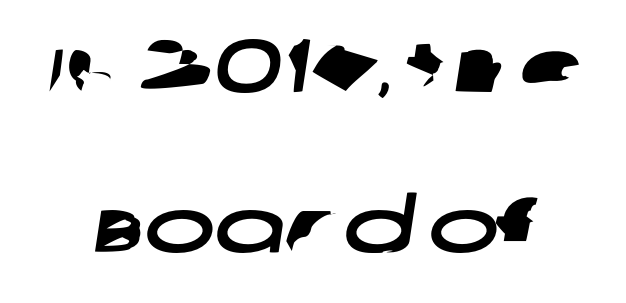
{"serif": "no", "width": "wide", "stroke_contrast": "low", "x_height": "large", "monospaced": "no", "underline": "no", "line_spacing": "loose", "line_spacing_ratio": 2.14, "letter_spacing": "normal", "letter_spacing_em": 0.0, "glyph_px": 75}
